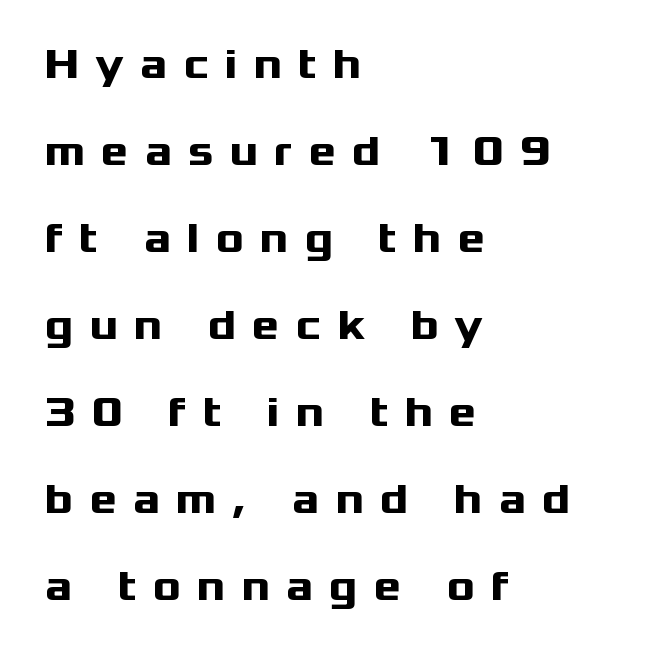
Q: Is the text bold? A: Yes.
Q: Is the text italic (slanted)? A: No, it is upright.
Q: Is the typeface a serif or a sans-serif typeface? A: Sans-serif.
Q: Is the text underlined? A: No.
Q: How is the paragraph aligned? A: Left-aligned.
Q: Is the spacing between letters normal or unusually wide? A: Unusually wide.
Q: Is the spacing between lines tight, normal or loose? A: Loose.
Q: Width (condensed, normal, or wide)? A: Wide.
Q: Stroke contrast? A: Medium.
Q: x-height? A: Medium.
Q: Monospaced? A: No.
